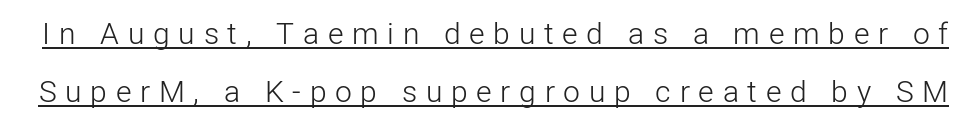
{"serif": "no", "italic": "no", "bold": "no", "weight": "light", "width": "normal", "stroke_contrast": "low", "x_height": "medium", "monospaced": "no", "underline": "yes", "line_spacing": "loose", "line_spacing_ratio": 1.94, "letter_spacing": "wide", "letter_spacing_em": 0.29, "glyph_px": 30}
